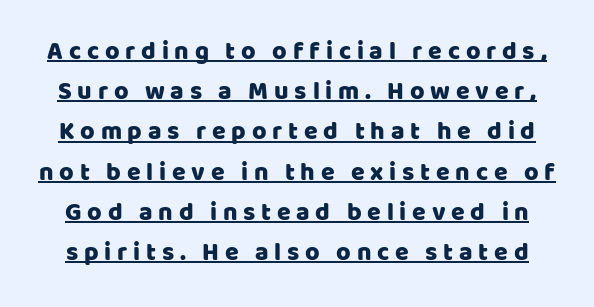
The rendered words wear a rule along their underside. What's the leading like? Ordinary, nothing unusual. Short note: letters widely spaced. The letters stand straight up with perfectly vertical stems.
